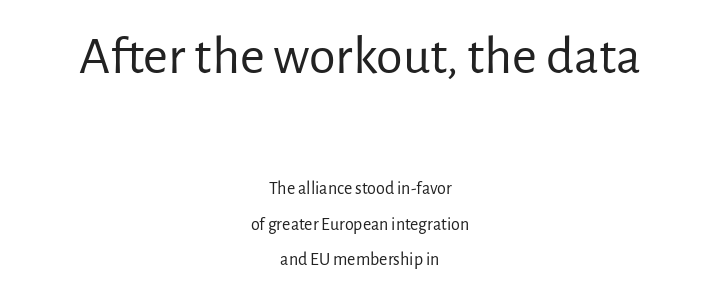
Serifs: no, the terminals of the letterforms are clean. The line-height multiplier appears high, well above default. The area under the type is left untouched. Ink coverage per letter is moderate at most. Casual observation: everything's sitting right in the middle.
